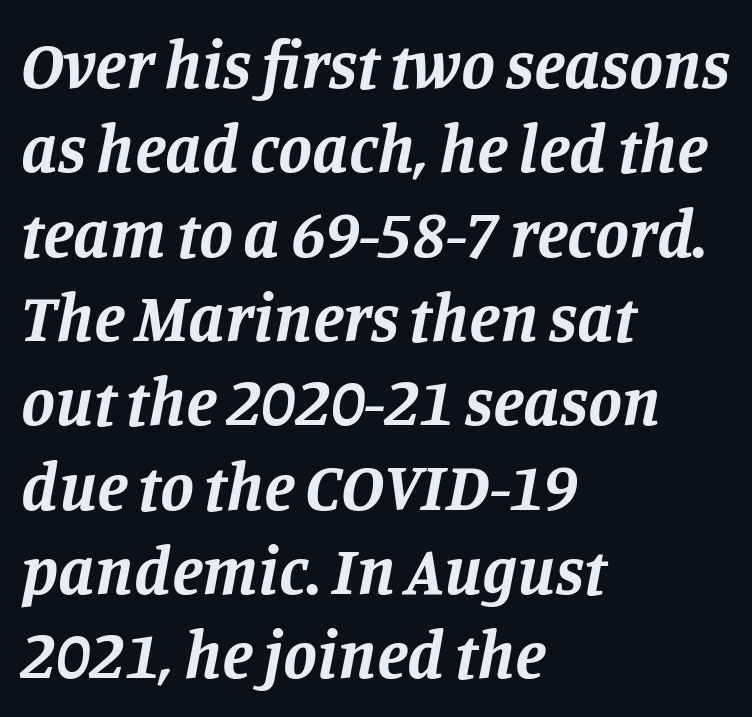
Q: Is the text bold? A: Yes.
Q: Is the text italic (slanted)? A: Yes, it leans right by about 11 degrees.
Q: Is the typeface a serif or a sans-serif typeface? A: Serif.
Q: Is the text underlined? A: No.
Q: How is the paragraph aligned? A: Left-aligned.
Q: Is the spacing between letters normal or unusually wide? A: Normal.
Q: Width (condensed, normal, or wide)? A: Normal.
Q: Stroke contrast? A: Low.
Q: x-height? A: Large.
Q: Monospaced? A: No.
